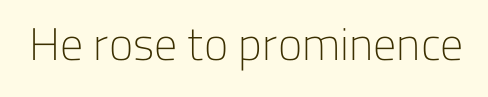
The image shows 46 px light sans-serif type, upright; set normal letter spacing, not underlined; low stroke contrast and a medium x-height.
